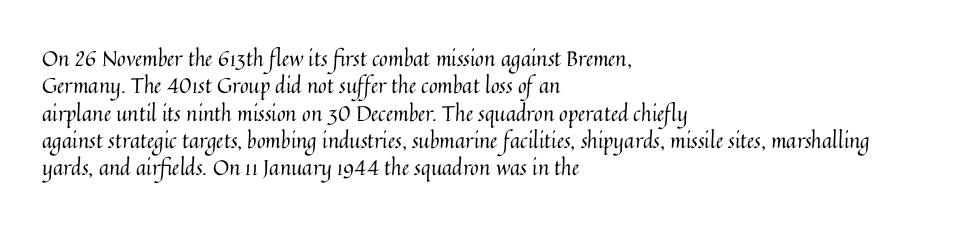
Reading down the block, your eye returns to a fixed left position each line. The weight tops out at a normal text grade. Interline gaps are of average width in this sample. The letters sit at their default tracking, neither squeezed nor spread.
